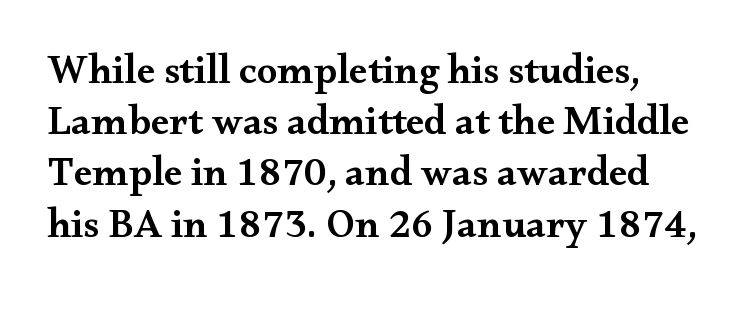
{"serif": "yes", "italic": "no", "bold": "semi", "weight": "semibold", "width": "wide", "stroke_contrast": "medium", "x_height": "small", "monospaced": "no", "underline": "no", "line_spacing": "normal", "line_spacing_ratio": 1.25, "letter_spacing": "normal", "letter_spacing_em": 0.0, "glyph_px": 41}
